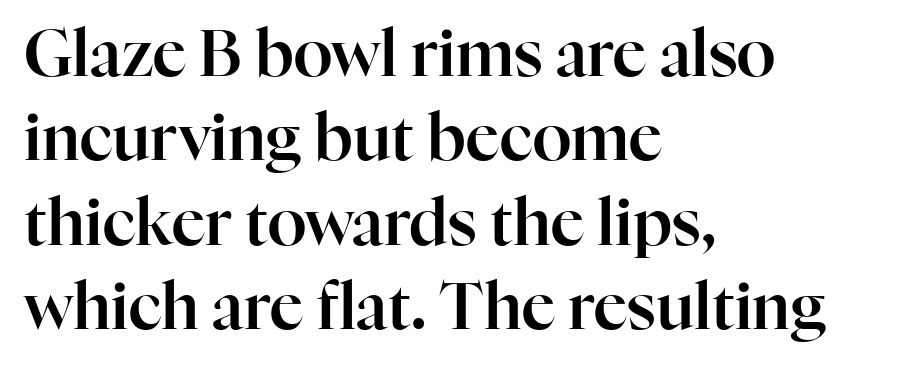
Character widths vary here, with narrow letters taking less room than wide ones. The block of text has a typical density, with ordinary space between rows. Only glyphs here, with clear space below each row. Notice how the stems are strictly vertical — no italics here. This rendering uses left alignment, leaving the right contour irregular. The rendering keeps characters at their native spacing.
